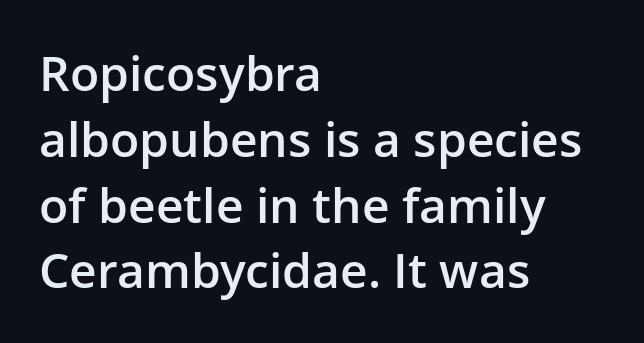
The rendering anchors every line to the left-hand side. Looks like regular typesetting: each glyph gets only the width it needs. Glyph-to-glyph distance matches everyday printed text. Honestly, the row spacing looks completely unremarkable. The baseline area is clear.
